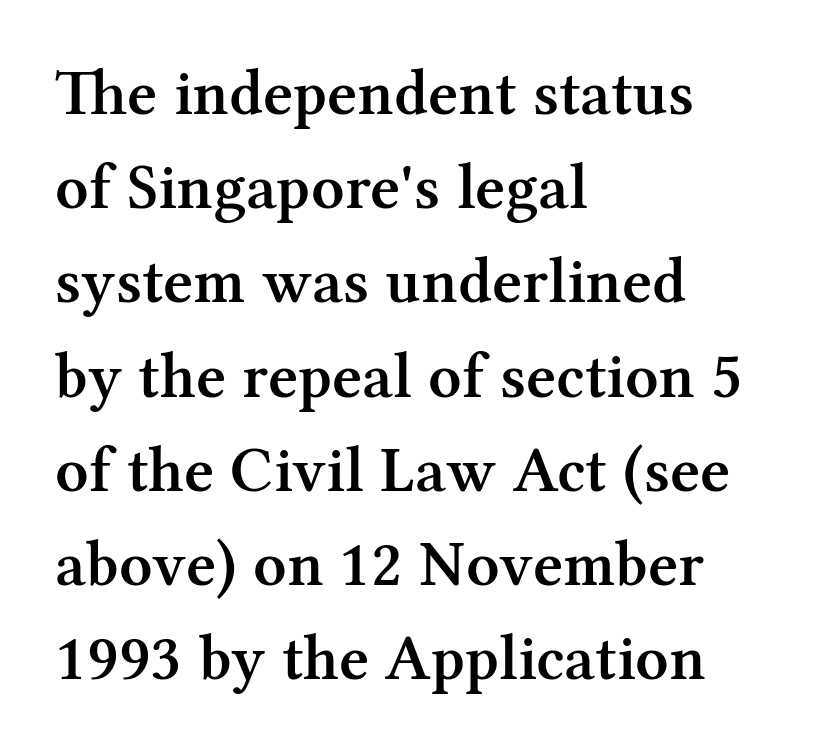
The image shows 65 px semibold serif type, upright; set left-aligned, normal line spacing (1.45x), normal letter spacing, not underlined; medium stroke contrast and a medium x-height.
